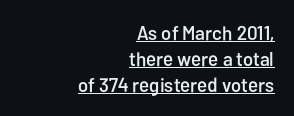
The image shows 20 px text type, upright; set right-aligned, normal line spacing (1.29x), normal letter spacing, underlined.
